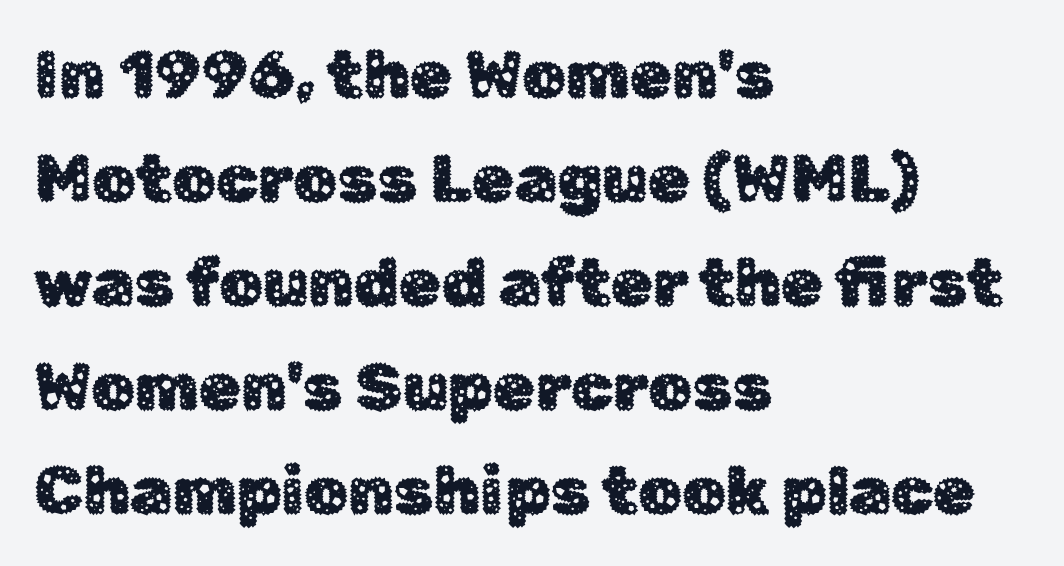
Q: Is the text italic (slanted)? A: No, it is upright.
Q: Is the typeface a serif or a sans-serif typeface? A: Sans-serif.
Q: Is the text underlined? A: No.
Q: How is the paragraph aligned? A: Left-aligned.
Q: Is the spacing between letters normal or unusually wide? A: Normal.
Q: Is the spacing between lines tight, normal or loose? A: Normal.
Q: Width (condensed, normal, or wide)? A: Normal.
Q: Stroke contrast? A: Low.
Q: x-height? A: Medium.
Q: Monospaced? A: No.
